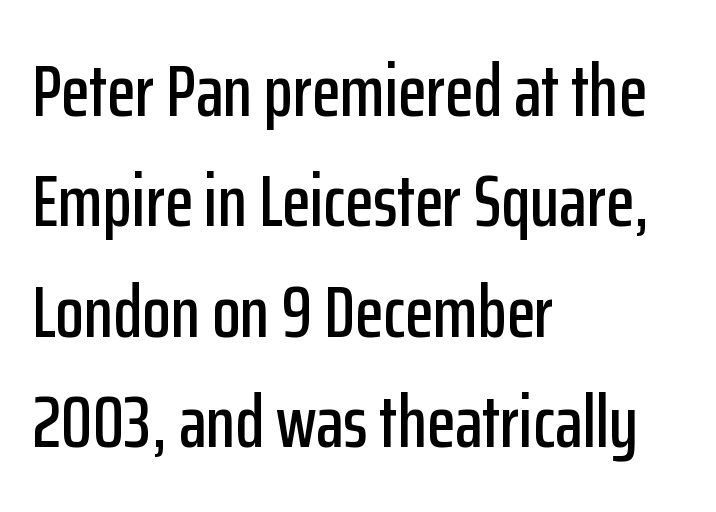
Normally led — the rows are evenly, conventionally spaced. Think of a printed novel: that variable character pitch is what you see here. Horizontally, the lines are justified to the leading edge only. The specimen reads as upright at a glance.
